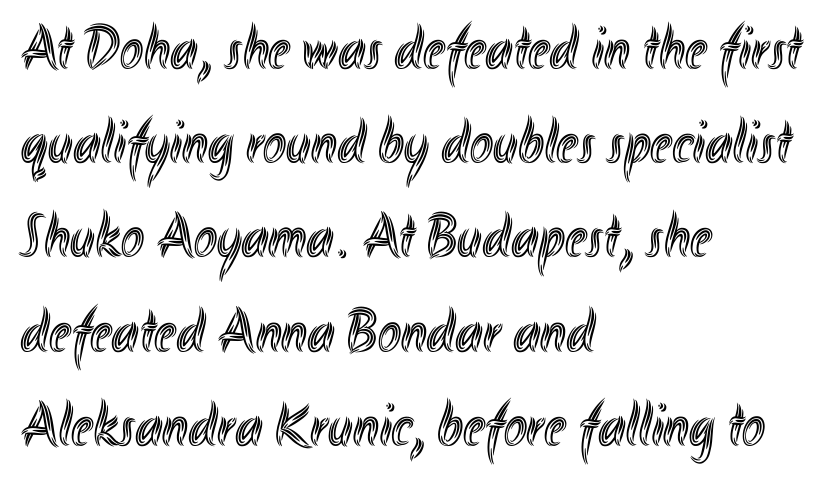
Q: Is the text italic (slanted)? A: Yes.
Q: Is the text underlined? A: No.
Q: How is the paragraph aligned? A: Left-aligned.
Q: Is the spacing between letters normal or unusually wide? A: Normal.
Q: Is the spacing between lines tight, normal or loose? A: Normal.
Q: Width (condensed, normal, or wide)? A: Condensed.
Q: x-height? A: Small.
Q: Monospaced? A: No.
